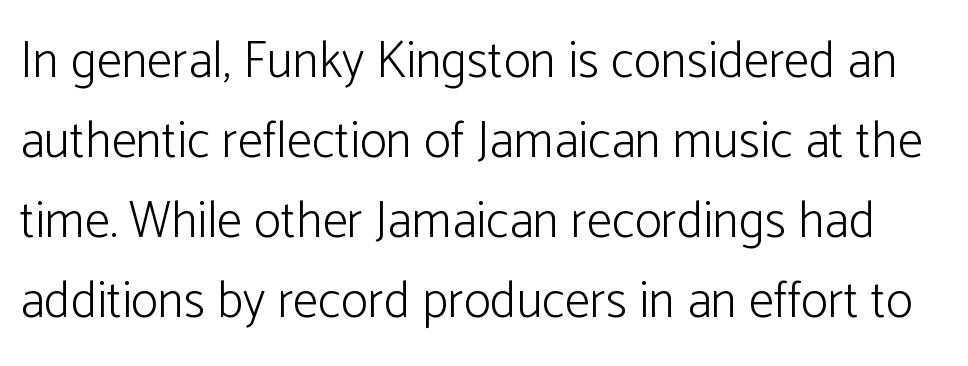
Q: Is the text bold? A: No.
Q: Is the text italic (slanted)? A: No, it is upright.
Q: Is the typeface a serif or a sans-serif typeface? A: Sans-serif.
Q: Is the text underlined? A: No.
Q: Is the spacing between letters normal or unusually wide? A: Normal.
Q: Is the spacing between lines tight, normal or loose? A: Normal.
Q: Width (condensed, normal, or wide)? A: Normal.
Q: Stroke contrast? A: Low.
Q: x-height? A: Medium.
Q: Monospaced? A: No.
